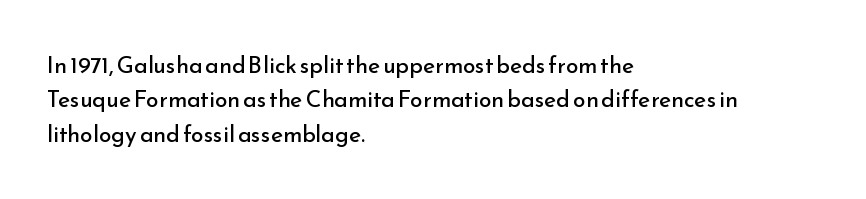
The image shows 23 px text type, upright; set left-aligned, normal line spacing (1.5x), normal letter spacing, not underlined.
